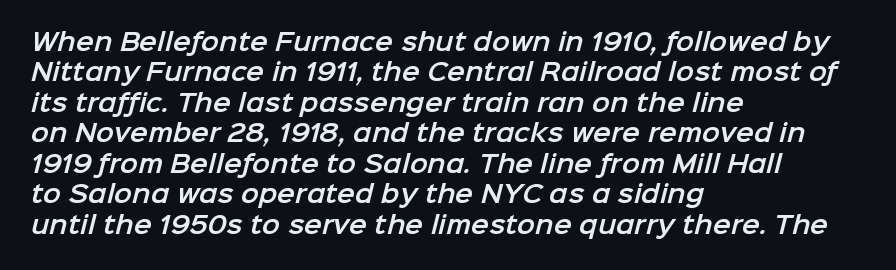
Quick note: underline off. Is the block centered? No — it sits flush against the left margin. There is no visible air inserted between adjacent glyphs. The rendering uses a moderate line-height, typical for paragraphs.
